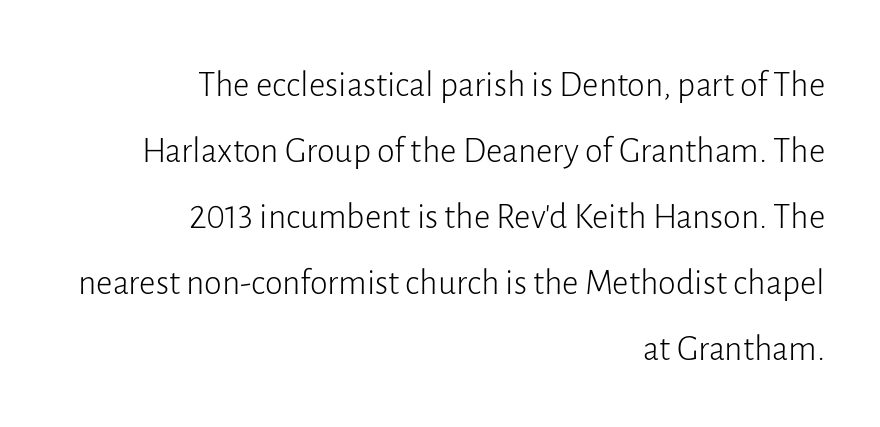
The image shows 36 px light sans-serif type, upright; set right-aligned, line spacing 1.83x, normal letter spacing, not underlined; low stroke contrast and a medium x-height.
